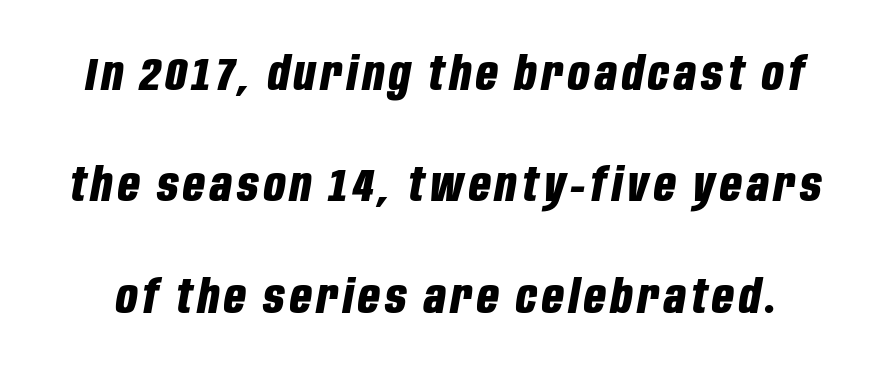
{"italic": "yes", "lean": "right", "slant_degrees": 10, "bold": "yes", "weight": "bold", "width": "condensed", "stroke_contrast": "low", "x_height": "large", "monospaced": "no", "underline": "no", "line_spacing": "loose", "line_spacing_ratio": 2.37, "glyph_px": 47}
